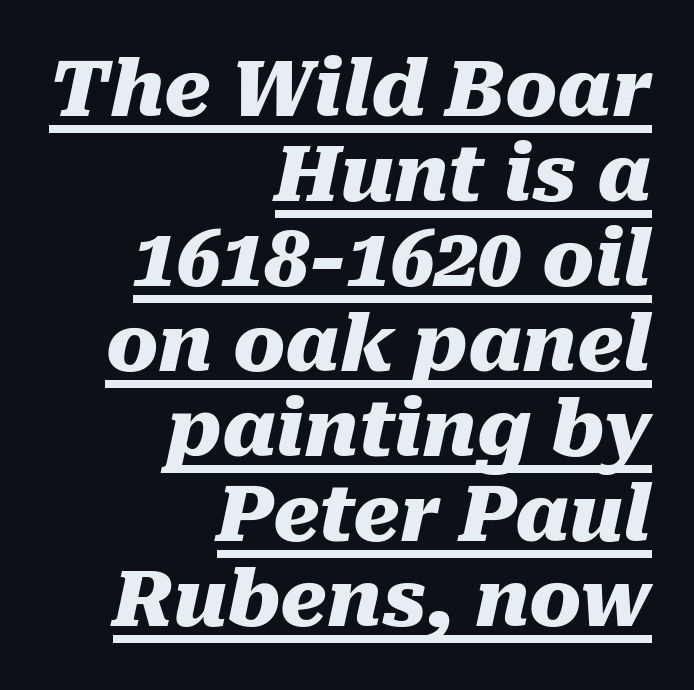
Q: Is the text bold? A: Yes.
Q: Is the text italic (slanted)? A: Yes, it leans right by about 10 degrees.
Q: Is the text underlined? A: Yes.
Q: How is the paragraph aligned? A: Right-aligned.
Q: Is the spacing between letters normal or unusually wide? A: Normal.
Q: Is the spacing between lines tight, normal or loose? A: Tight.
Q: Width (condensed, normal, or wide)? A: Normal.
Q: Stroke contrast? A: Medium.
Q: x-height? A: Medium.
Q: Monospaced? A: No.
